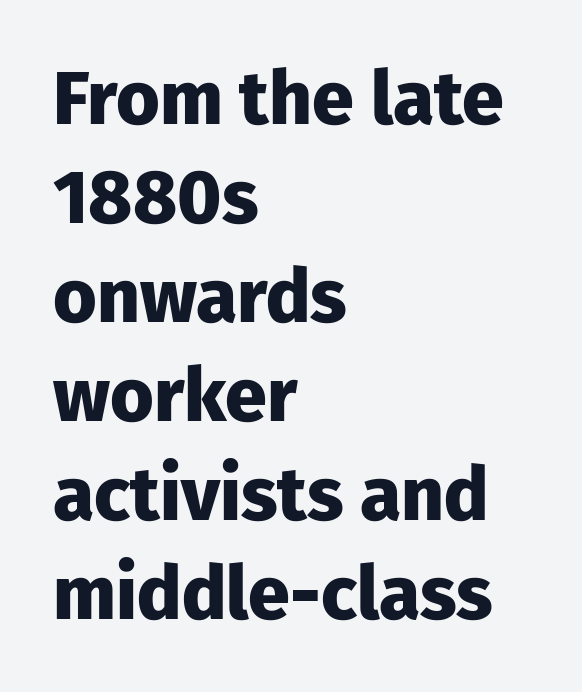
Q: Is the text bold? A: Yes.
Q: Is the text italic (slanted)? A: No, it is upright.
Q: Is the typeface a serif or a sans-serif typeface? A: Sans-serif.
Q: Is the text underlined? A: No.
Q: How is the paragraph aligned? A: Left-aligned.
Q: Is the spacing between letters normal or unusually wide? A: Normal.
Q: Is the spacing between lines tight, normal or loose? A: Normal.
Q: Width (condensed, normal, or wide)? A: Normal.
Q: Stroke contrast? A: Low.
Q: x-height? A: Medium.
Q: Monospaced? A: No.
